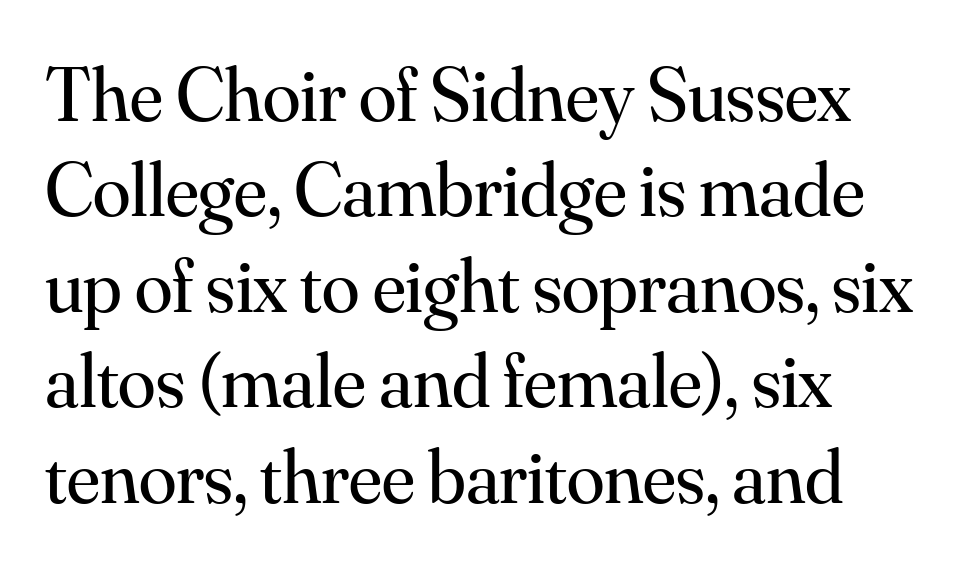
The image shows 77 px regular-weight serif type, upright; set line spacing 1.24x, normal letter spacing, not underlined; medium stroke contrast and a small x-height.
